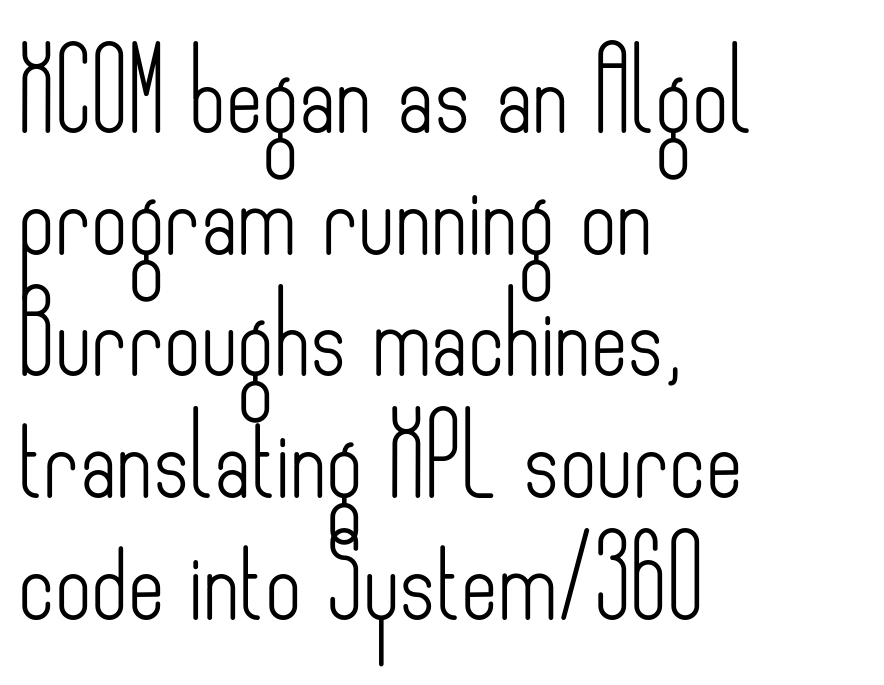
Q: Is the text bold? A: No.
Q: Is the text italic (slanted)? A: No, it is upright.
Q: Is the typeface a serif or a sans-serif typeface? A: Sans-serif.
Q: Is the text underlined? A: No.
Q: How is the paragraph aligned? A: Left-aligned.
Q: Is the spacing between letters normal or unusually wide? A: Normal.
Q: Is the spacing between lines tight, normal or loose? A: Normal.
Q: Width (condensed, normal, or wide)? A: Condensed.
Q: Stroke contrast? A: Low.
Q: x-height? A: Small.
Q: Monospaced? A: No.
